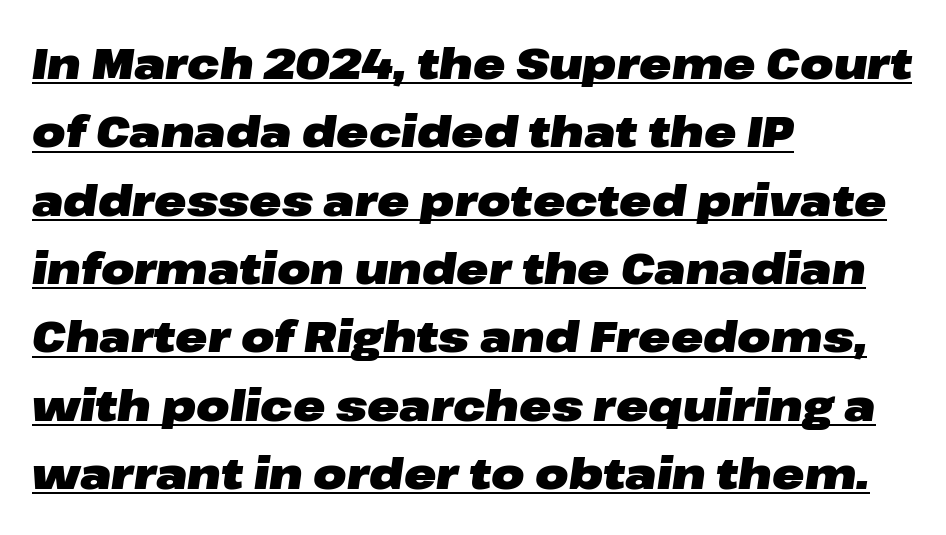
Q: Is the text bold? A: Yes.
Q: Is the text italic (slanted)? A: Yes, it leans right by about 8 degrees.
Q: Is the text underlined? A: Yes.
Q: How is the paragraph aligned? A: Left-aligned.
Q: Is the spacing between letters normal or unusually wide? A: Normal.
Q: Is the spacing between lines tight, normal or loose? A: Normal.
Q: Width (condensed, normal, or wide)? A: Wide.
Q: Stroke contrast? A: Low.
Q: x-height? A: Medium.
Q: Monospaced? A: No.
